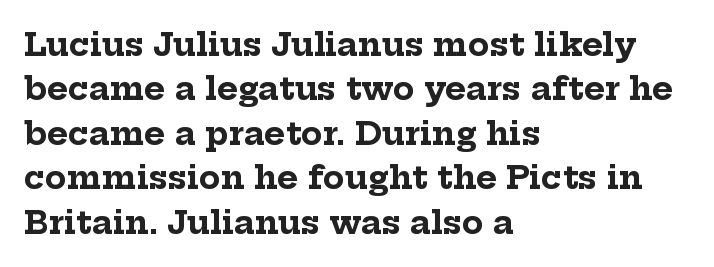
Each letter keeps its own natural width here, so spacing adapts to shape. Anything drawn beneath the words? Only blank space. Strokes here are thick enough to call this a true bold. The compositor pushed each line to the left boundary.
